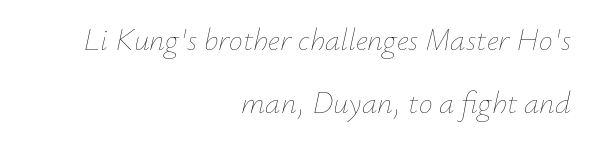
{"italic": "yes", "lean": "right", "slant_degrees": 12, "bold": "no", "weight": "thin", "width": "normal", "stroke_contrast": "low", "x_height": "small", "monospaced": "no", "underline": "no", "align": "right", "line_spacing": "loose", "line_spacing_ratio": 2.03, "letter_spacing": "normal", "letter_spacing_em": 0.0, "glyph_px": 31}
